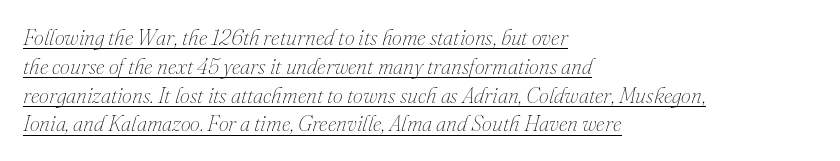
Q: Is the text bold? A: No.
Q: Is the text italic (slanted)? A: Yes, it leans right by about 16 degrees.
Q: Is the text underlined? A: Yes.
Q: How is the paragraph aligned? A: Left-aligned.
Q: Is the spacing between letters normal or unusually wide? A: Normal.
Q: Is the spacing between lines tight, normal or loose? A: Normal.
